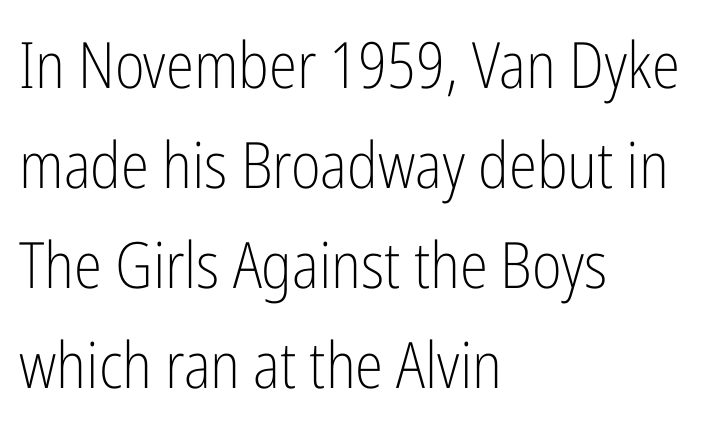
In terms of letterspacing, this is plain default setting. Varying glyph widths throughout — classic text-font behaviour. The space beneath each line is pristine and unruled. To sum up the face: it is a sans, with no serifs.
